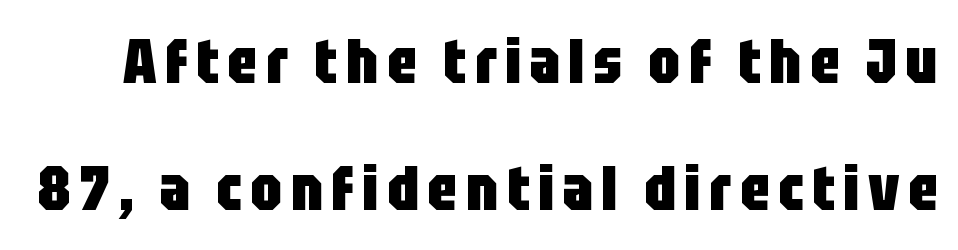
The image shows 63 px heavy, condensed sans-serif type, upright; set loose line spacing (2.02x), not underlined; low stroke contrast and a large x-height.
